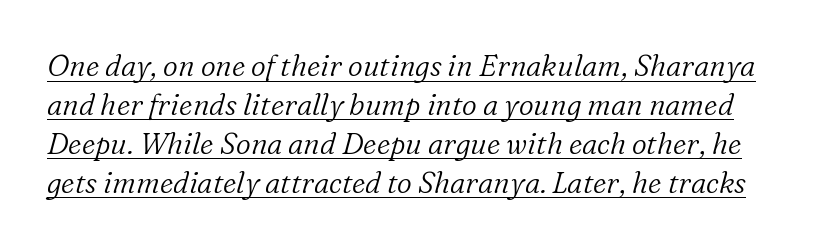
The image shows 29 px light serif type, italic (leaning right); set normal line spacing (1.34x), normal letter spacing, underlined; low stroke contrast and a medium x-height.
